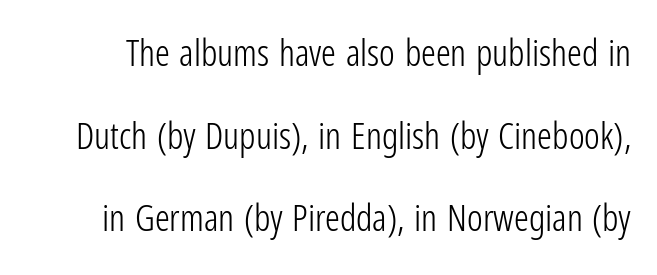
The image shows 37 px light, condensed sans-serif type, upright; set loose line spacing (2.23x), normal letter spacing, not underlined; low stroke contrast and a medium x-height.
